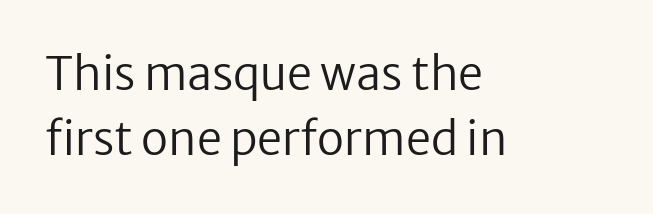
You could not count columns in this text — the font is proportionally spaced. Each letter's strokes conclude bluntly, with no projecting serifs. Posture: vertical. Left-aligned paragraph, ragged on the right. Descenders hang freely into open space. Spacing between characters is what you'd get straight out of the box.
